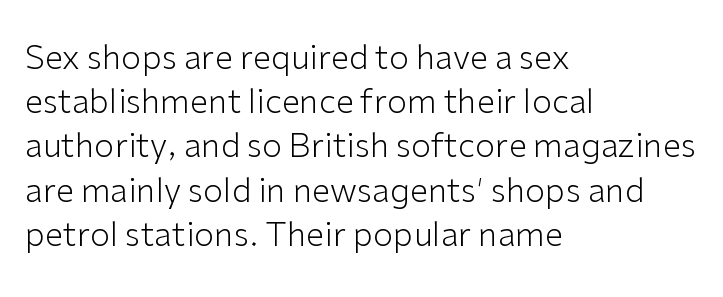
Notice how the passage keeps a crisp vertical edge on the left only. Think of a printed novel: that variable character pitch is what you see here. The designer left line spacing at the default. Students, note that the glyphs here touch the page at normal intervals. Nope, no serifs anywhere on these letters. The weight tops out at a normal text grade.
